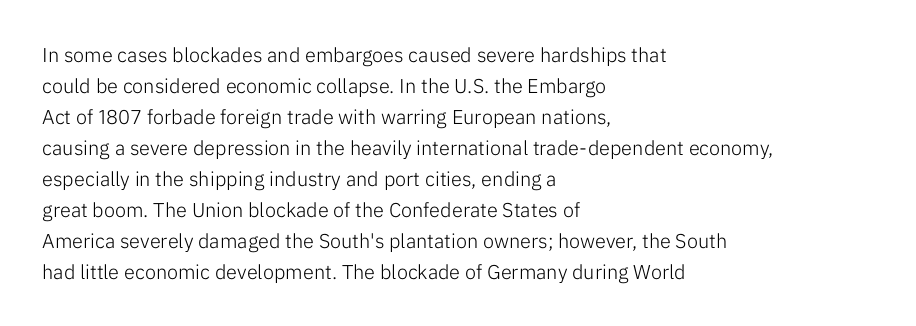
The face looks like a standard text weight, possibly lighter. The type is set solid horizontally, with unmodified tracking. The lettering stays uniformly vertical, giving the passage a roman look. Leading: standard. Casual observation: everything's shoved over to the left.
